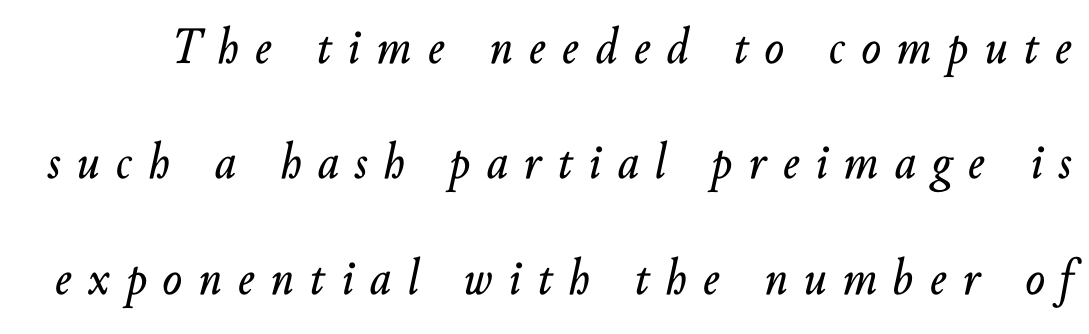
{"italic": "yes", "lean": "right", "slant_degrees": 10, "width": "normal", "stroke_contrast": "low", "x_height": "small", "monospaced": "no", "underline": "no", "line_spacing": "loose", "line_spacing_ratio": 2.22, "letter_spacing": "wide", "letter_spacing_em": 0.31, "glyph_px": 52}
